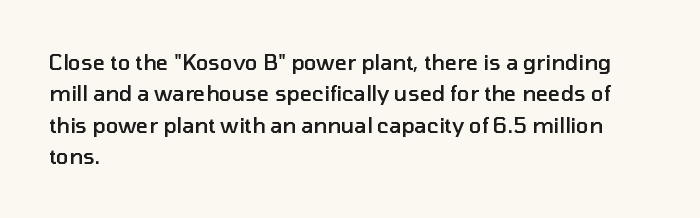
Emphasis by weight is partial: semibold. A typesetter would call this leading conventional body-copy spacing. The rendering keeps characters at their native spacing. This is roman type, the default non-slanted kind. Compared with a centered layout, this one pins lines to the left instead.
